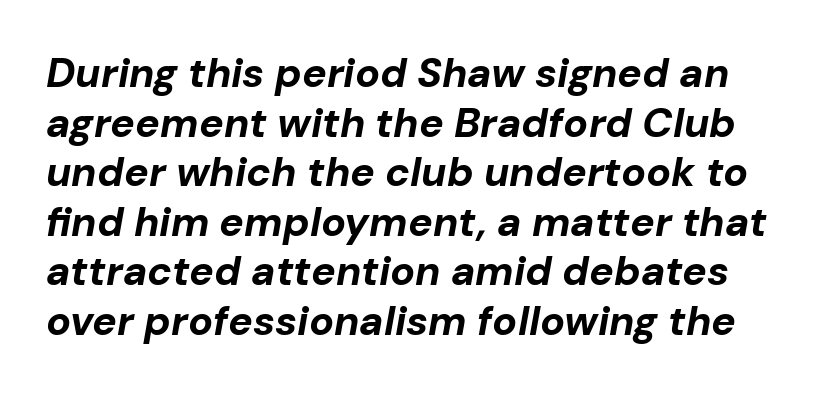
{"italic": "yes", "lean": "right", "slant_degrees": 10, "bold": "yes", "weight": "bold", "width": "normal", "stroke_contrast": "low", "x_height": "medium", "monospaced": "no", "underline": "no", "line_spacing_ratio": 1.21, "letter_spacing": "normal", "letter_spacing_em": 0.0, "glyph_px": 41}
